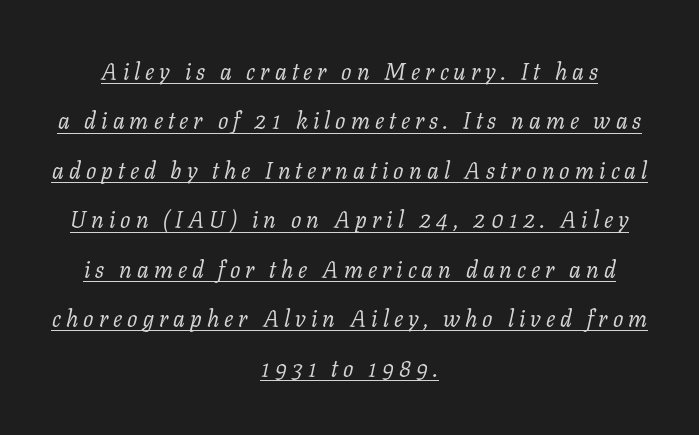
The typesetter has applied underlining to the passage shown. The text block is weighted toward neither margin, spreading evenly from the middle. Ink coverage per letter is moderate at most. Characters follow at a spacing far wider than the type designer built in.
